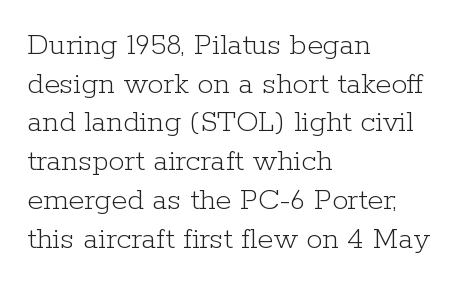
{"serif": "yes", "italic": "no", "bold": "no", "weight": "light", "width": "normal", "stroke_contrast": "low", "x_height": "medium", "monospaced": "no", "underline": "no", "align": "left", "line_spacing_ratio": 1.21, "letter_spacing": "normal", "letter_spacing_em": 0.0, "glyph_px": 32}
